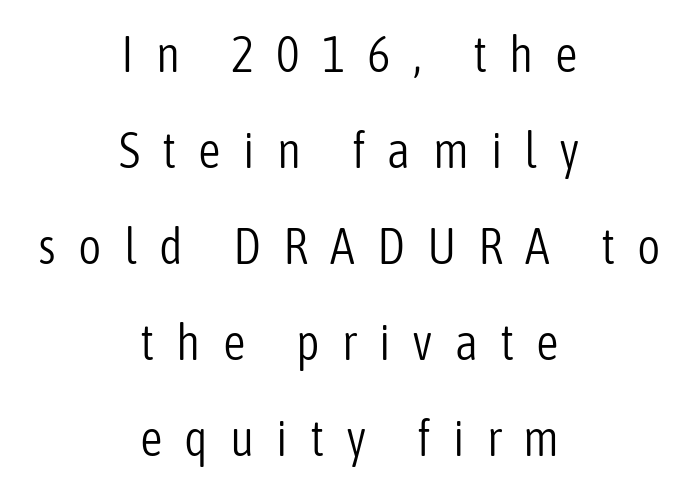
The image shows 50 px light, condensed sans-serif type, upright; set centered, loose line spacing (1.92x), unusually wide letter spacing (+0.44 em), not underlined; low stroke contrast and a medium x-height.
